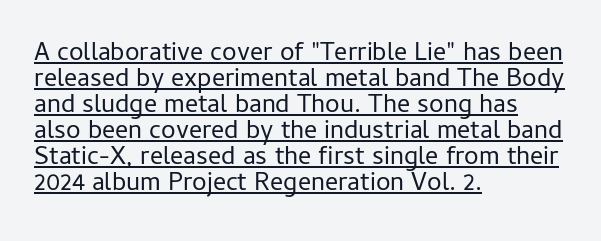
Q: Is the text bold? A: No.
Q: Is the text italic (slanted)? A: No, it is upright.
Q: Is the text underlined? A: Yes.
Q: How is the paragraph aligned? A: Left-aligned.
Q: Is the spacing between letters normal or unusually wide? A: Normal.
Q: Is the spacing between lines tight, normal or loose? A: Tight.
